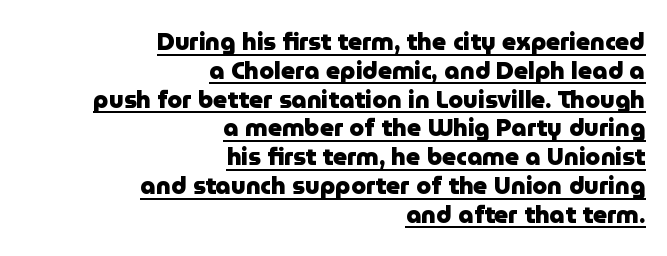
Q: Is the text bold? A: Yes.
Q: Is the text italic (slanted)? A: No, it is upright.
Q: Is the text underlined? A: Yes.
Q: How is the paragraph aligned? A: Right-aligned.
Q: Is the spacing between letters normal or unusually wide? A: Normal.
